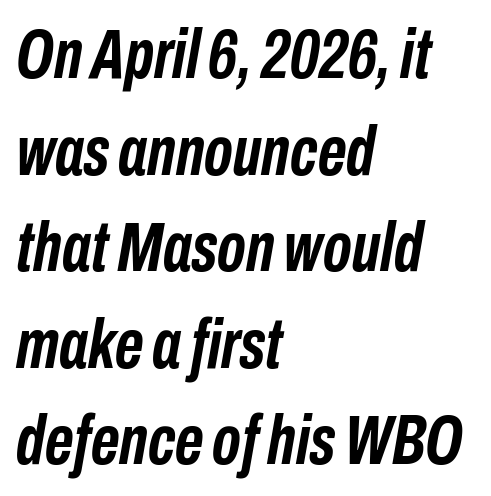
Clear beneath every line of the passage. Alignment: flush left. The letters advance in unequal steps, a hallmark of proportional type. Standard letterfit; no display-style spreading of the glyphs. Notice how descenders clear the ascenders below comfortably — that's standard leading.
